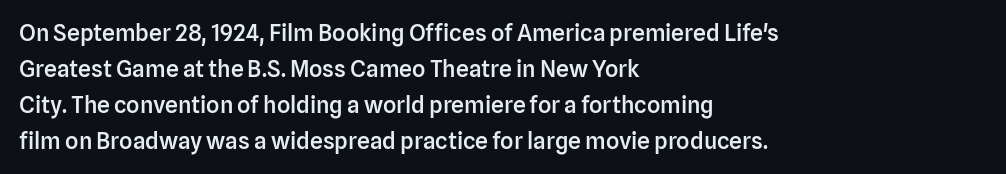
Visually the block forms a straight wall on the left and a jagged coastline on the right. Bold? Not quite — semibold, heavier than regular but stopping short. Horizontal bands of white between lines are of average thickness. Inter-character spacing is left at the font's built-in metrics.
